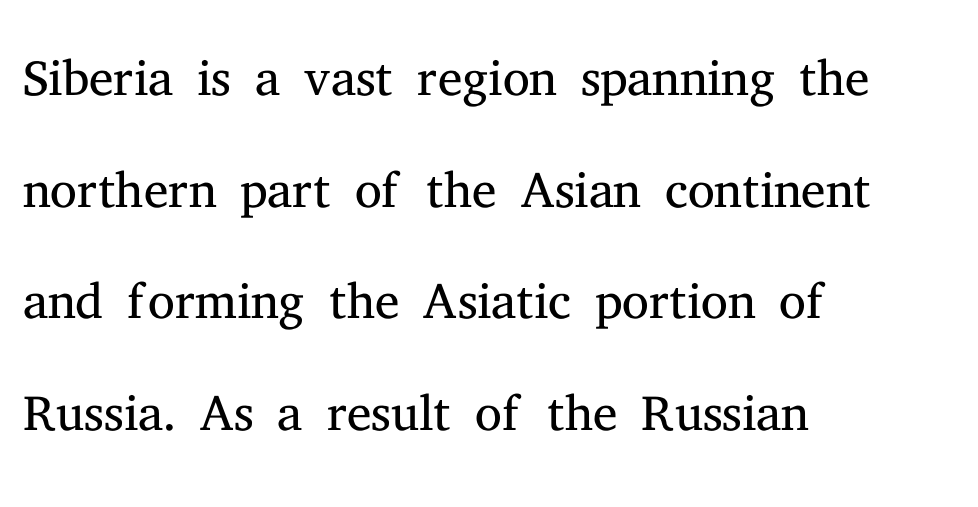
How are the letters spaced? Ordinarily, with no added tracking. The letterforms sit at book weight or below. A typesetter would call this proportional, since set widths differ per character. In terms of posture, this sample is upright.
